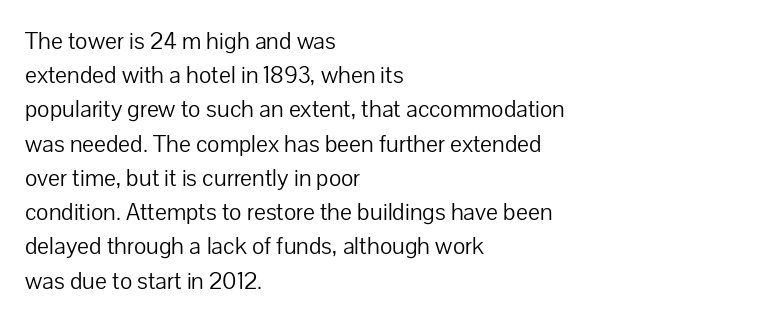
Q: Is the text bold? A: No.
Q: Is the text italic (slanted)? A: No, it is upright.
Q: Is the text underlined? A: No.
Q: How is the paragraph aligned? A: Left-aligned.
Q: Is the spacing between letters normal or unusually wide? A: Normal.
Q: Is the spacing between lines tight, normal or loose? A: Normal.
